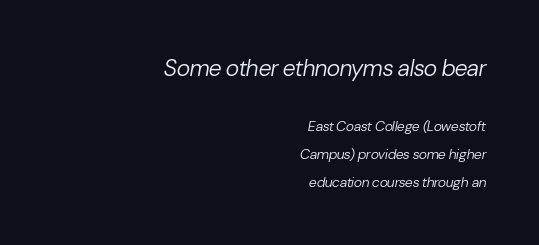
Emphasis-style slanted type is in use. The lines are spread far apart with generous leading. Look at the tracking — it's just the regular setting, nothing added. Any mark beneath the type? The region is blank. Every row of glyphs terminates at an identical x-position on the right. The composition opens big and finishes small.
